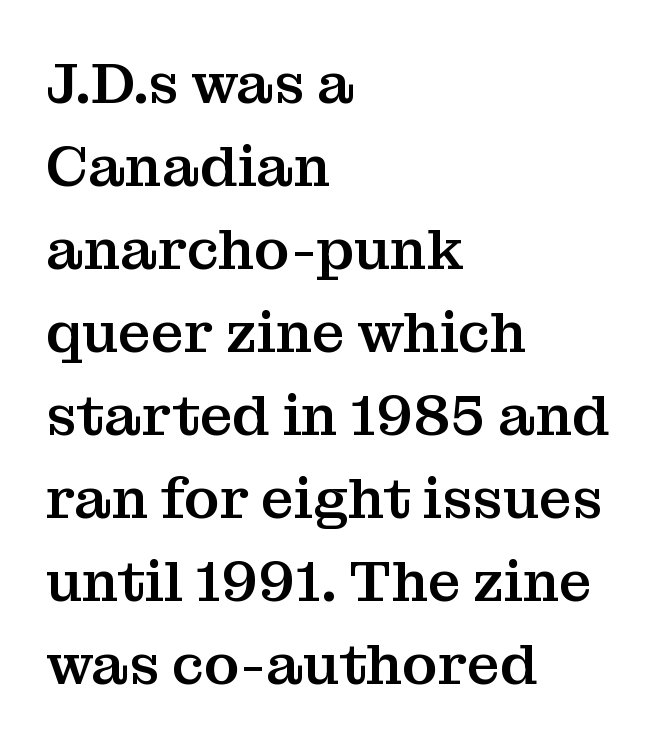
Reading down the column, the eye jumps a familiar distance to each next line. Letters rest on an invisible, unmarked baseline. A roman cut, with each character standing at attention. Which margin do the lines hug? The left one — the right edge is uneven. The tracking reads as untouched default to a designer's eye.
